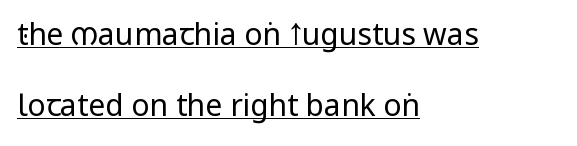
These lines are set flush left with a ragged right edge. Examine the stroke ends and you'll find no serifs. Does extra space separate the letters? No, they use regular spacing. The font is comparable to plain body text, perhaps lighter. Is there any slant? The stems are plumb. Think of a printed novel: that variable character pitch is what you see here.
